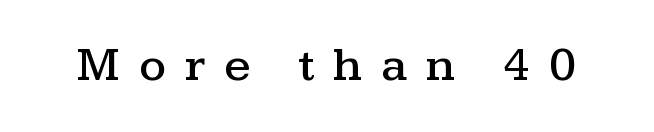
Ordinary non-slanted type is in use. The glyphs are unaccompanied by any horizontal stroke below them. The text was rendered using a seriffed face with decorative stroke endings. Display-style spreading of the glyphs; the letterfit is very open. Varying glyph widths throughout — classic text-font behaviour.
